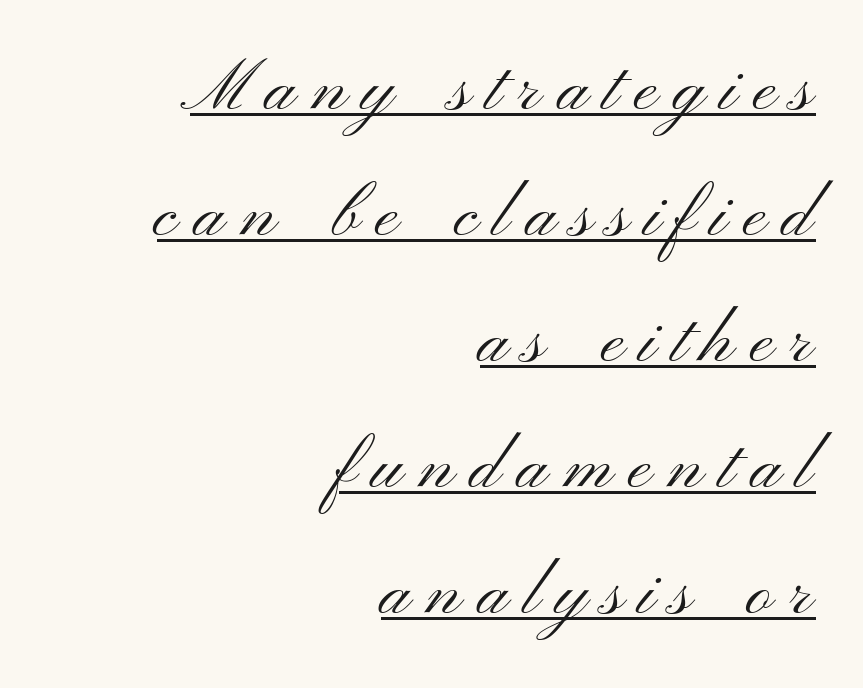
Q: Is the text bold? A: No.
Q: Is the text italic (slanted)? A: Yes.
Q: Is the typeface a serif or a sans-serif typeface? A: Sans-serif.
Q: Is the text underlined? A: Yes.
Q: How is the paragraph aligned? A: Right-aligned.
Q: Is the spacing between letters normal or unusually wide? A: Unusually wide.
Q: Width (condensed, normal, or wide)? A: Wide.
Q: Stroke contrast? A: Medium.
Q: x-height? A: Small.
Q: Monospaced? A: No.
